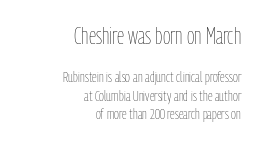
Each word holds together tightly as a unit, with standard inter-letter gaps. Look at the glyph heights: the upper group is clearly the bigger setting. All the whitespace from short lines collects on the left. No italicization has been applied; the sample stays upright. Stem width sits at or under what a default text font uses. Any mark beneath the type? The region is blank.
